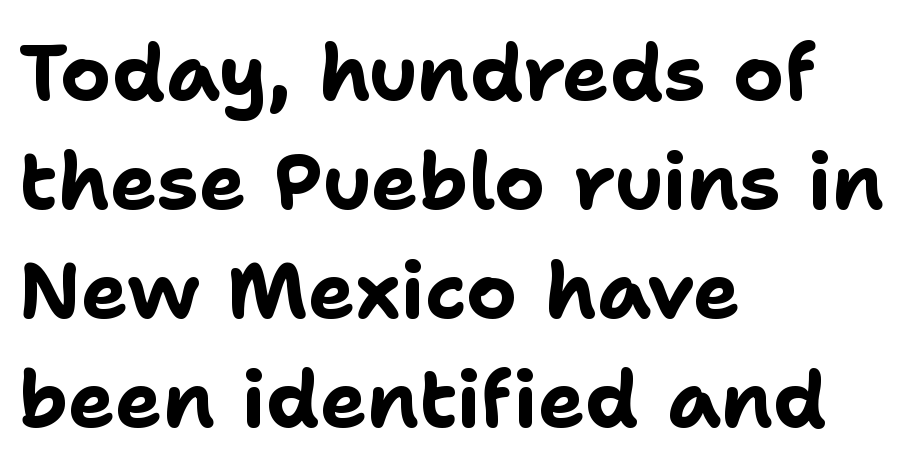
Q: Is the text bold? A: Yes.
Q: Is the text italic (slanted)? A: No, it is upright.
Q: Is the typeface a serif or a sans-serif typeface? A: Sans-serif.
Q: Is the text underlined? A: No.
Q: How is the paragraph aligned? A: Left-aligned.
Q: Is the spacing between letters normal or unusually wide? A: Normal.
Q: Is the spacing between lines tight, normal or loose? A: Normal.
Q: Width (condensed, normal, or wide)? A: Normal.
Q: Stroke contrast? A: Low.
Q: x-height? A: Medium.
Q: Monospaced? A: No.
